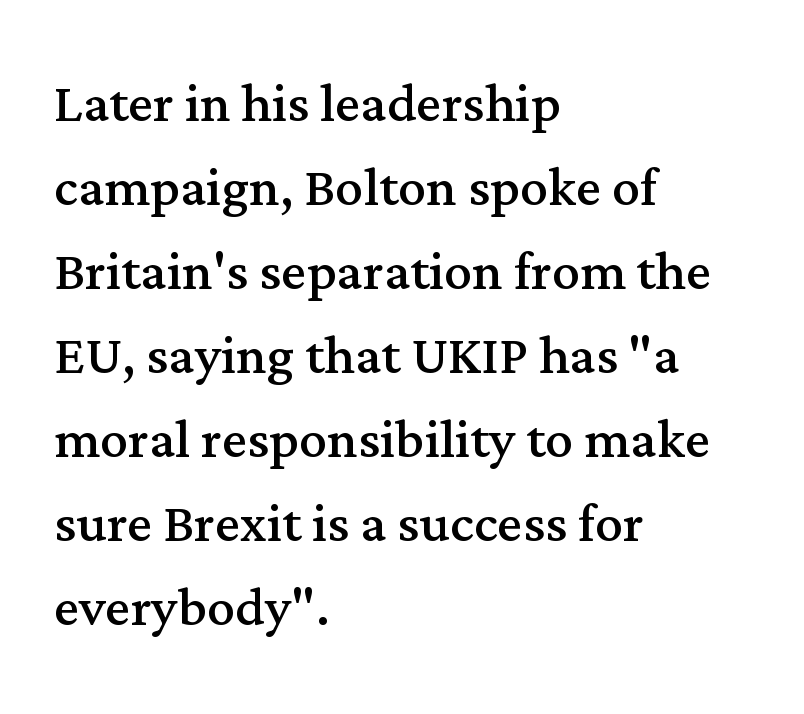
The image shows 70 px regular-weight serif type, upright; set left-aligned, line spacing 1.2x, normal letter spacing, not underlined; medium stroke contrast and a medium x-height.
